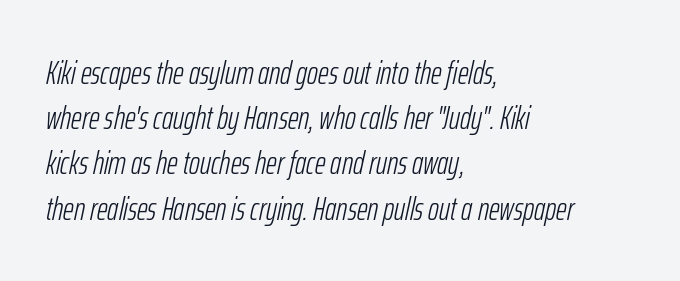
Q: Is the text bold? A: No.
Q: Is the text italic (slanted)? A: Yes, it leans right by about 12 degrees.
Q: Is the text underlined? A: No.
Q: How is the paragraph aligned? A: Left-aligned.
Q: Is the spacing between letters normal or unusually wide? A: Normal.
Q: Is the spacing between lines tight, normal or loose? A: Normal.
Q: Width (condensed, normal, or wide)? A: Condensed.
Q: Stroke contrast? A: Low.
Q: x-height? A: Medium.
Q: Monospaced? A: No.
